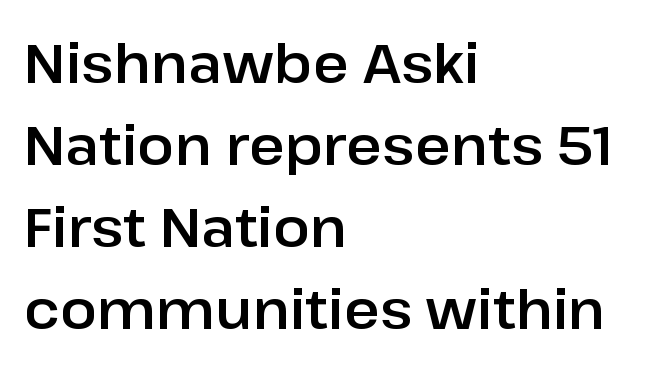
Q: Is the text italic (slanted)? A: No, it is upright.
Q: Is the typeface a serif or a sans-serif typeface? A: Sans-serif.
Q: Is the text underlined? A: No.
Q: How is the paragraph aligned? A: Left-aligned.
Q: Is the spacing between letters normal or unusually wide? A: Normal.
Q: Is the spacing between lines tight, normal or loose? A: Normal.
Q: Width (condensed, normal, or wide)? A: Normal.
Q: Stroke contrast? A: Low.
Q: x-height? A: Medium.
Q: Monospaced? A: No.
